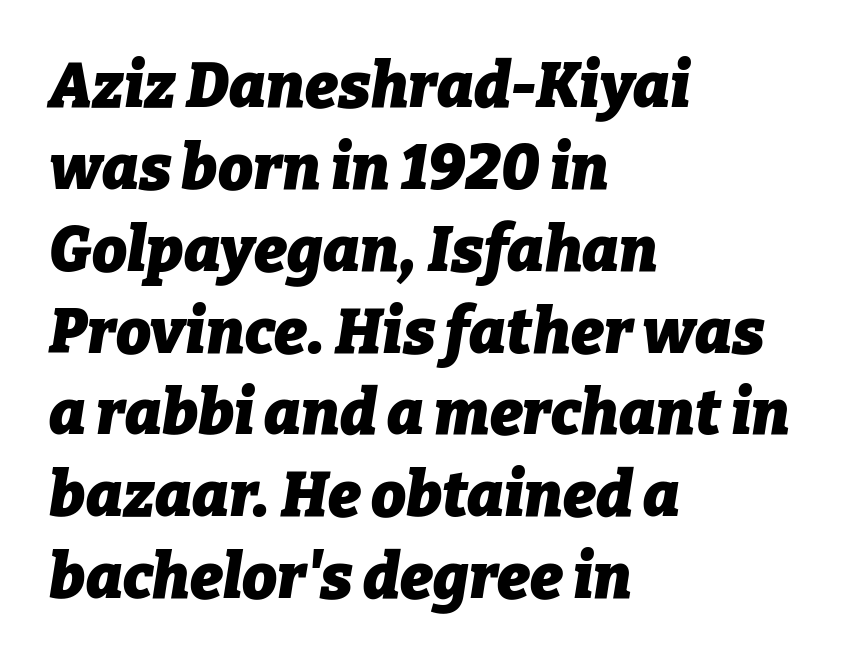
{"italic": "yes", "lean": "right", "slant_degrees": 9, "bold": "yes", "weight": "heavy", "width": "normal", "stroke_contrast": "low", "x_height": "medium", "monospaced": "no", "underline": "no", "align": "left", "line_spacing": "normal", "line_spacing_ratio": 1.32, "letter_spacing": "normal", "letter_spacing_em": 0.0, "glyph_px": 62}
